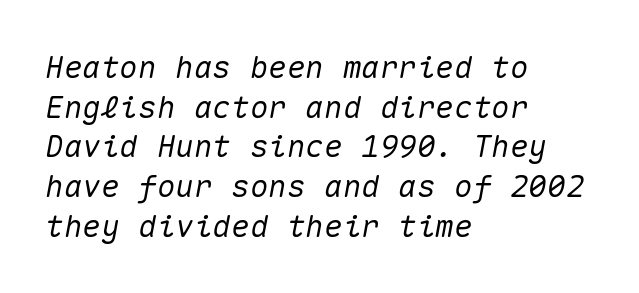
Do the characters align in a grid? Yes, the font is monospaced. Default kerning and tracking; the words read as compact shapes. The rendering uses a moderate line-height, typical for paragraphs. Clear beneath every line of the passage. This sample uses an oblique cut, with every glyph tilted off the vertical.
